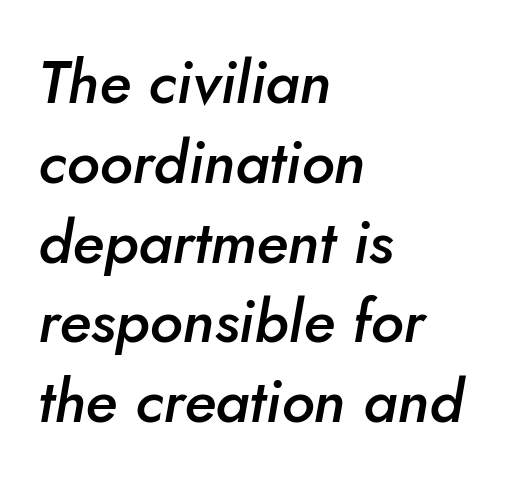
{"italic": "yes", "lean": "right", "slant_degrees": 5, "bold": "semi", "weight": "semibold", "width": "normal", "stroke_contrast": "low", "x_height": "small", "monospaced": "no", "underline": "no", "align": "left", "line_spacing": "normal", "line_spacing_ratio": 1.33, "letter_spacing": "normal", "letter_spacing_em": 0.0, "glyph_px": 60}
